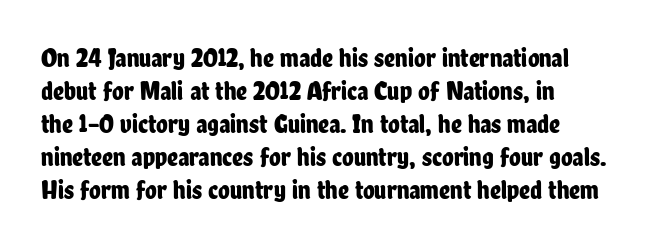
Q: Is the text italic (slanted)? A: No, it is upright.
Q: Is the text underlined? A: No.
Q: How is the paragraph aligned? A: Left-aligned.
Q: Is the spacing between letters normal or unusually wide? A: Normal.
